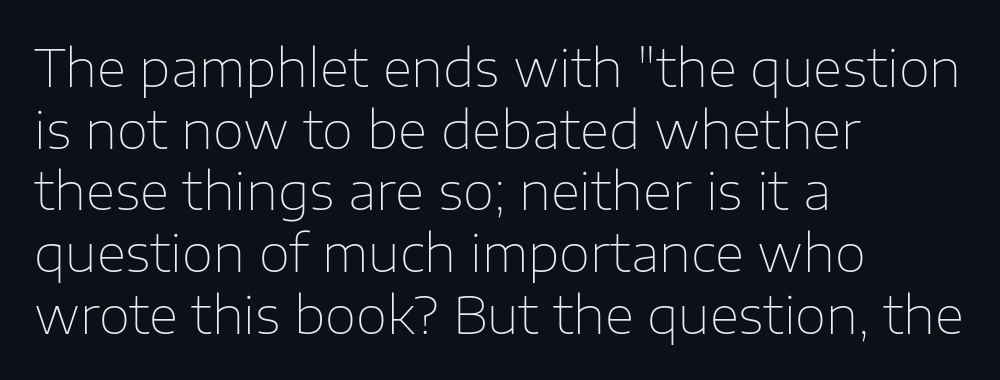
There is no visible air inserted between adjacent glyphs. The face used here is proportionally spaced, like ordinary book or web type. A roman cut, with each character standing at attention. Heft: none added — not bold. A bare baseline throughout the passage. Alignment: flush left.
